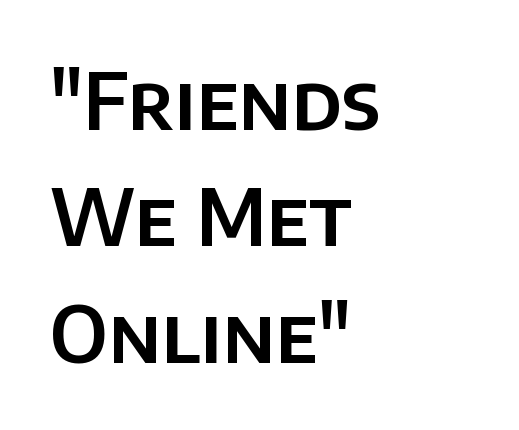
The foot of each line stays bare and open. What kind of face is this? One without serifs — a sans. Honestly, the row spacing looks completely unremarkable. Nope, not italic — everything's standing straight. The letters advance in unequal steps, a hallmark of proportional type.
